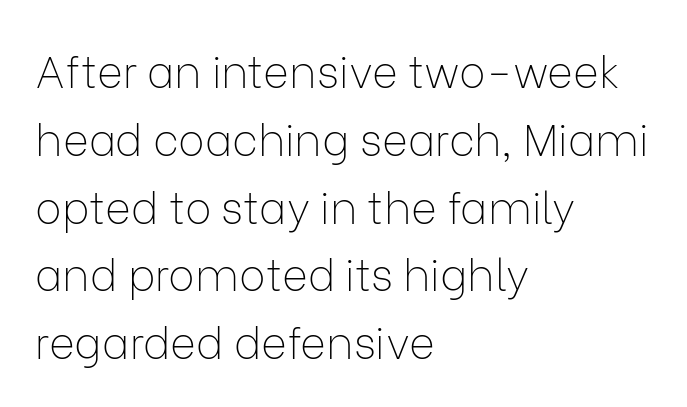
Short note: letters normally spaced. Designer's note — italics off, roman on. A classic flush-left, rag-right setting is used for this passage. Students, observe: this is what conventionally led text looks like. You can tell from the bare stems that sans-serif type was used. Do the characters align in a grid? No, the font is proportional.
